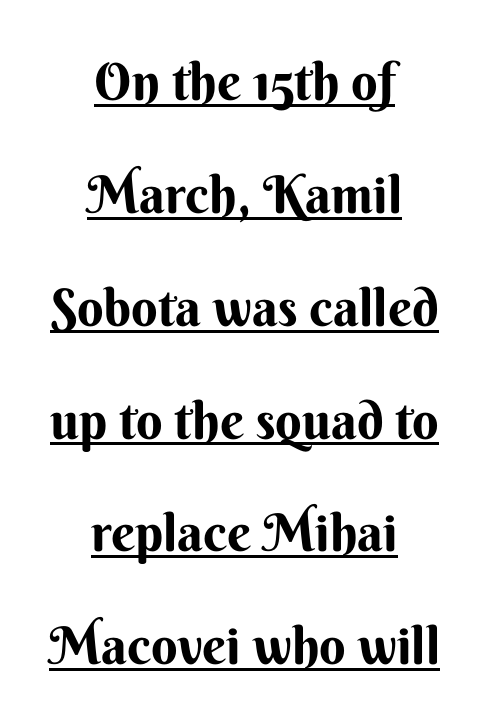
The image shows 52 px bold sans-serif type, upright; set centered, loose line spacing (2.17x), normal letter spacing, underlined; medium stroke contrast and a small x-height.
